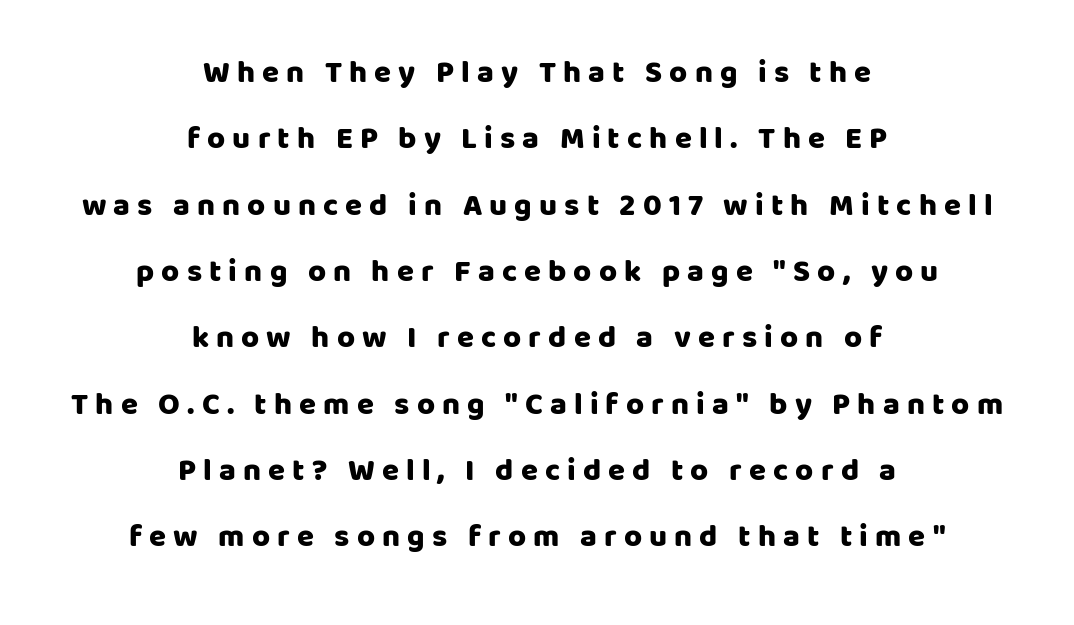
Q: Is the text italic (slanted)? A: No, it is upright.
Q: Is the typeface a serif or a sans-serif typeface? A: Sans-serif.
Q: Is the text underlined? A: No.
Q: How is the paragraph aligned? A: Centered.
Q: Is the spacing between letters normal or unusually wide? A: Unusually wide.
Q: Is the spacing between lines tight, normal or loose? A: Loose.
Q: Width (condensed, normal, or wide)? A: Normal.
Q: Stroke contrast? A: Low.
Q: x-height? A: Large.
Q: Monospaced? A: No.
